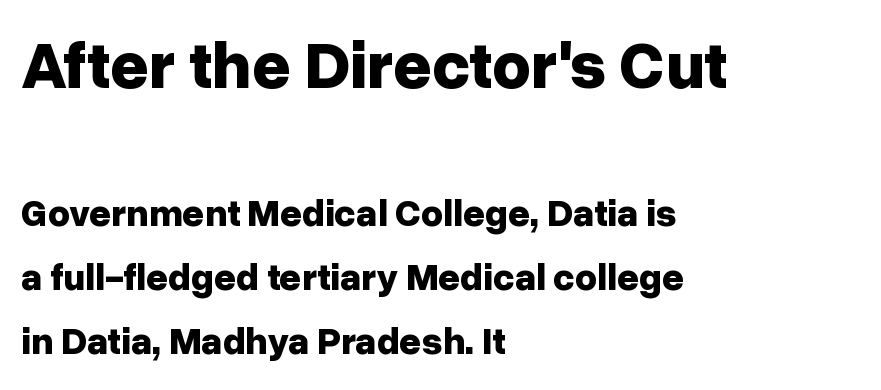
The image shows 67 px bold sans-serif type, upright; set left-aligned, normal line spacing (1.69x), normal letter spacing, not underlined; the first (top) block is 1.76x larger; low stroke contrast and a medium x-height.
